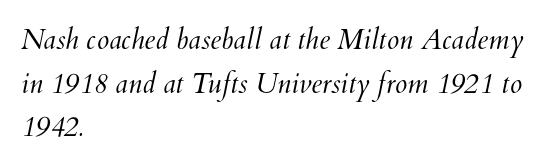
Q: Is the text bold? A: No.
Q: Is the text underlined? A: No.
Q: How is the paragraph aligned? A: Left-aligned.
Q: Is the spacing between letters normal or unusually wide? A: Normal.
Q: Is the spacing between lines tight, normal or loose? A: Normal.
Q: Width (condensed, normal, or wide)? A: Normal.
Q: Stroke contrast? A: Medium.
Q: x-height? A: Small.
Q: Monospaced? A: No.
